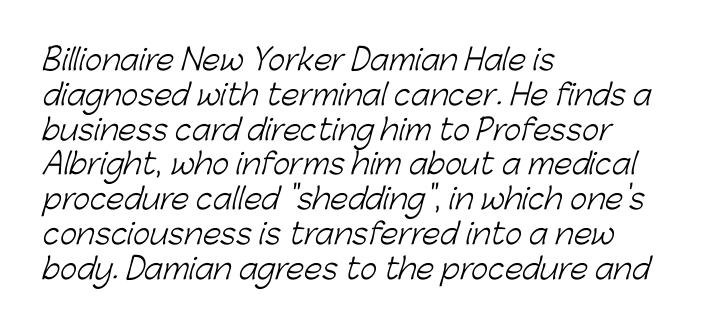
The passage shown is not bold in any degree. The glyphs in this specimen are sans serif. The letters advance in unequal steps, a hallmark of proportional type. Descender tails drop into unmarked territory.
